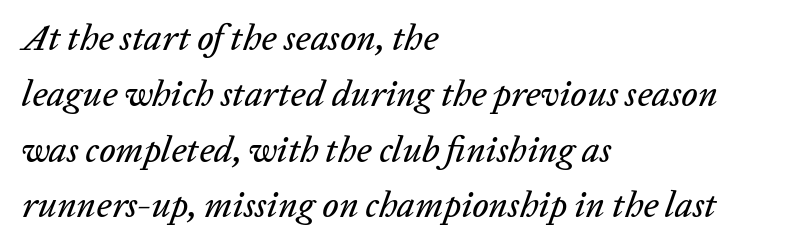
Rule under the text: the space is simply empty. Italic? Definitely — the glyphs are oblique. How would I describe the line gaps? Plain and ordinary. This sample uses plain, unmodified letter spacing. This sample is left-justified, so line endings fall wherever the words run out.
